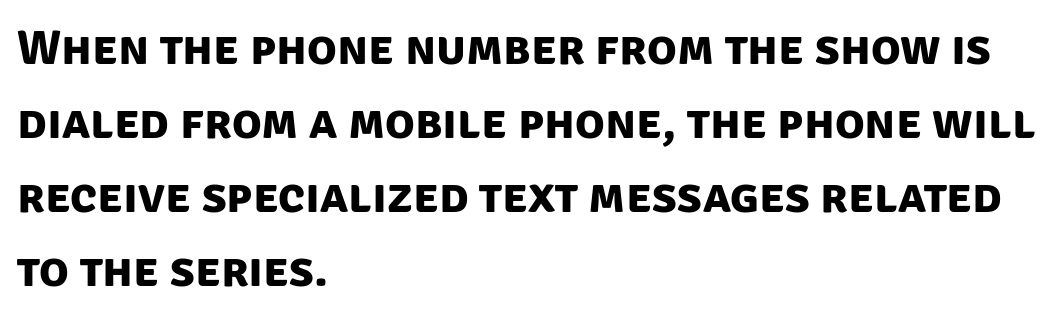
Q: Is the text bold? A: Yes.
Q: Is the typeface a serif or a sans-serif typeface? A: Sans-serif.
Q: Is the text underlined? A: No.
Q: How is the paragraph aligned? A: Left-aligned.
Q: Is the spacing between letters normal or unusually wide? A: Normal.
Q: Is the spacing between lines tight, normal or loose? A: Normal.
Q: Width (condensed, normal, or wide)? A: Normal.
Q: Stroke contrast? A: Low.
Q: x-height? A: Large.
Q: Monospaced? A: No.
